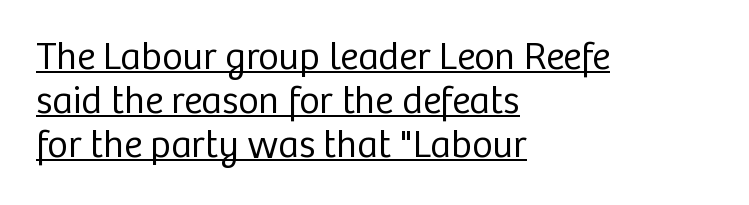
The image shows 39 px regular-weight sans-serif type, upright; set left-aligned, tight line spacing (1.13x), normal letter spacing, underlined; low stroke contrast and a medium x-height.
